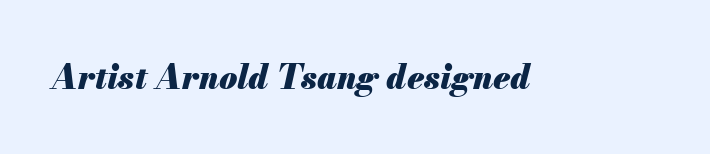
The characters look thick and weighty, a clear bold. Emphasis-style slanted type is in use. This sample uses plain, unmodified letter spacing. Think of a printed novel: that variable character pitch is what you see here. Anything drawn beneath the words? Only blank space.
